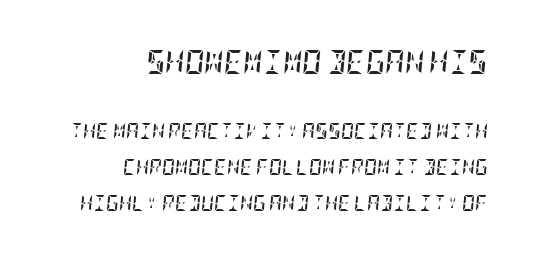
Q: Is the text bold? A: Yes.
Q: Is the text italic (slanted)? A: Yes, it leans right by about 5 degrees.
Q: Is the text underlined? A: No.
Q: How is the paragraph aligned? A: Right-aligned.
Q: Is the spacing between letters normal or unusually wide? A: Normal.
Q: Is the spacing between lines tight, normal or loose? A: Loose.
Q: Which block of text is set in a larger size, the first (top) or the second (bottom)? A: The first (top) one.
